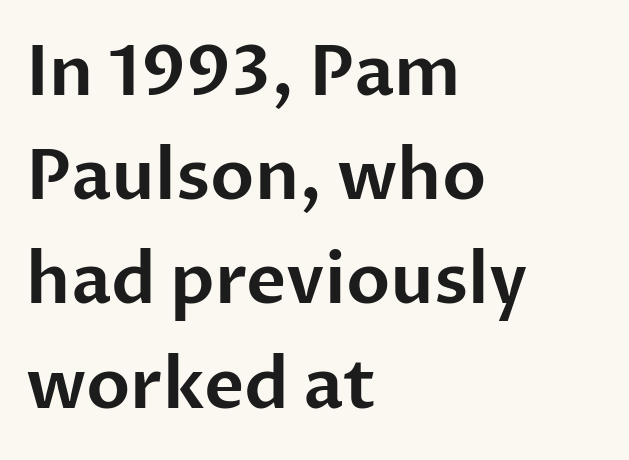
The image shows 69 px sans-serif type, upright; set left-aligned, normal line spacing (1.51x), normal letter spacing, not underlined; low stroke contrast and a medium x-height.
